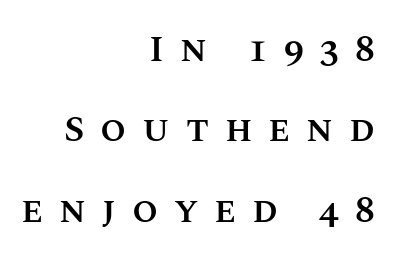
{"italic": "no", "bold": "semi", "weight": "semibold", "width": "normal", "stroke_contrast": "medium", "x_height": "large", "monospaced": "no", "underline": "no", "align": "right", "line_spacing": "loose", "line_spacing_ratio": 2.17, "letter_spacing": "wide", "letter_spacing_em": 0.43, "glyph_px": 37}
